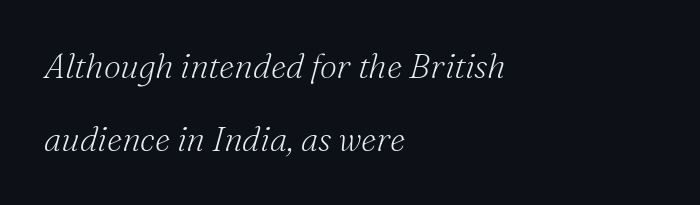
Q: Is the text bold? A: No.
Q: Is the text italic (slanted)? A: Yes, it leans right by about 16 degrees.
Q: Is the typeface a serif or a sans-serif typeface? A: Serif.
Q: Is the text underlined? A: No.
Q: How is the paragraph aligned? A: Left-aligned.
Q: Is the spacing between letters normal or unusually wide? A: Normal.
Q: Is the spacing between lines tight, normal or loose? A: Loose.
Q: Width (condensed, normal, or wide)? A: Normal.
Q: Stroke contrast? A: Medium.
Q: x-height? A: Small.
Q: Monospaced? A: No.
